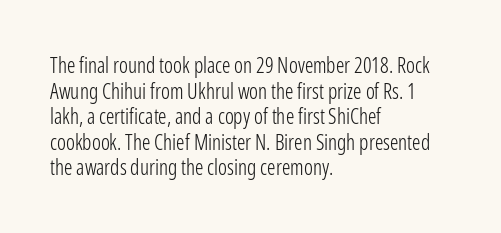
The image shows 21 px text type, upright; set left-aligned, line spacing 1.22x, normal letter spacing, not underlined.
